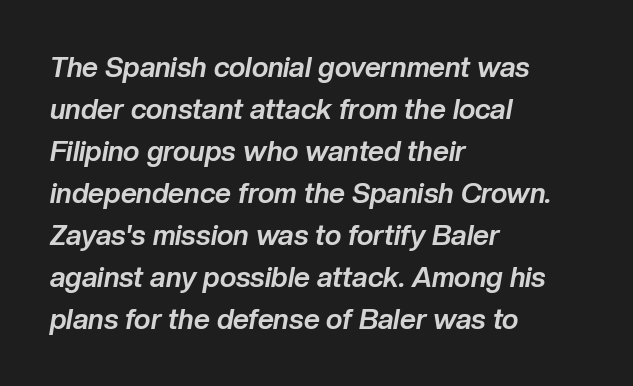
Q: Is the text bold? A: Yes.
Q: Is the text italic (slanted)? A: Yes, it leans right by about 10 degrees.
Q: Is the text underlined? A: No.
Q: How is the paragraph aligned? A: Left-aligned.
Q: Is the spacing between letters normal or unusually wide? A: Normal.
Q: Is the spacing between lines tight, normal or loose? A: Normal.
Q: Width (condensed, normal, or wide)? A: Normal.
Q: Stroke contrast? A: Low.
Q: x-height? A: Medium.
Q: Monospaced? A: No.
